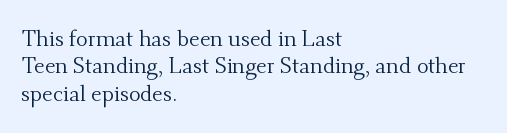
Q: Is the text bold? A: No.
Q: Is the text italic (slanted)? A: No, it is upright.
Q: Is the text underlined? A: No.
Q: How is the paragraph aligned? A: Left-aligned.
Q: Is the spacing between letters normal or unusually wide? A: Normal.
Q: Is the spacing between lines tight, normal or loose? A: Normal.
